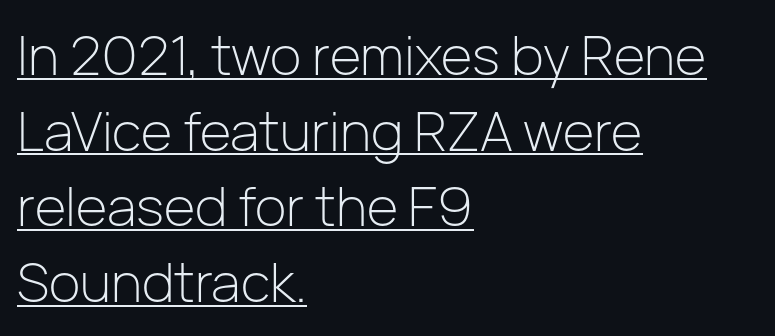
The image shows 54 px light sans-serif type, upright; set left-aligned, normal line spacing (1.4x), normal letter spacing, underlined; low stroke contrast and a medium x-height.
